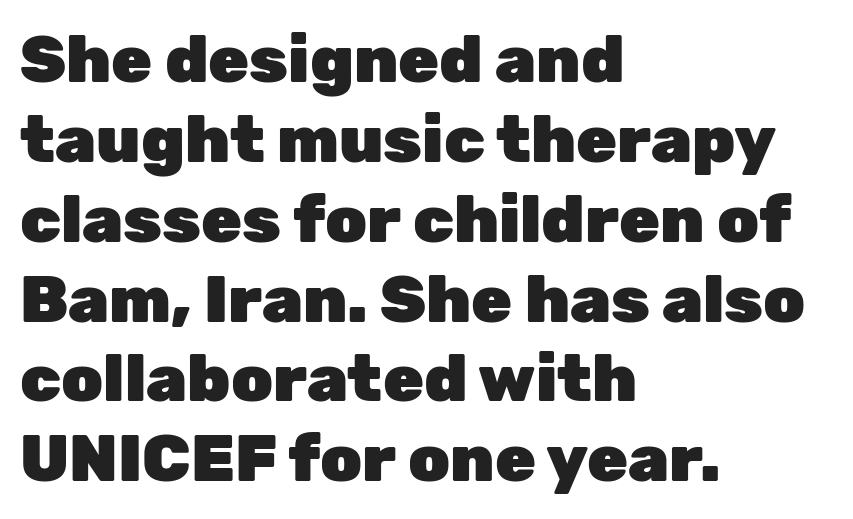
The designer went with a sans here, leaving each stem footless. I'd describe the lettering as bold — thick and assertive. Visually the block forms a straight wall on the left and a jagged coastline on the right. The face used here is proportionally spaced, like ordinary book or web type. Tall strokes in this sample are plumb rather than angled. Clear beneath every line of the passage.
